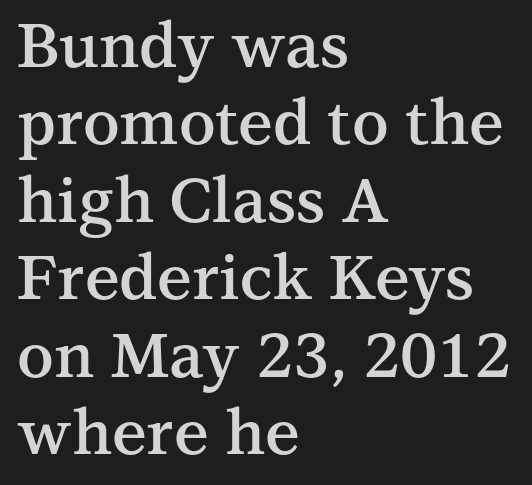
Q: Is the text bold? A: Semi-bold.
Q: Is the text italic (slanted)? A: No, it is upright.
Q: Is the typeface a serif or a sans-serif typeface? A: Serif.
Q: Is the text underlined? A: No.
Q: How is the paragraph aligned? A: Left-aligned.
Q: Is the spacing between letters normal or unusually wide? A: Normal.
Q: Is the spacing between lines tight, normal or loose? A: Normal.
Q: Width (condensed, normal, or wide)? A: Normal.
Q: Stroke contrast? A: Medium.
Q: x-height? A: Medium.
Q: Monospaced? A: No.
